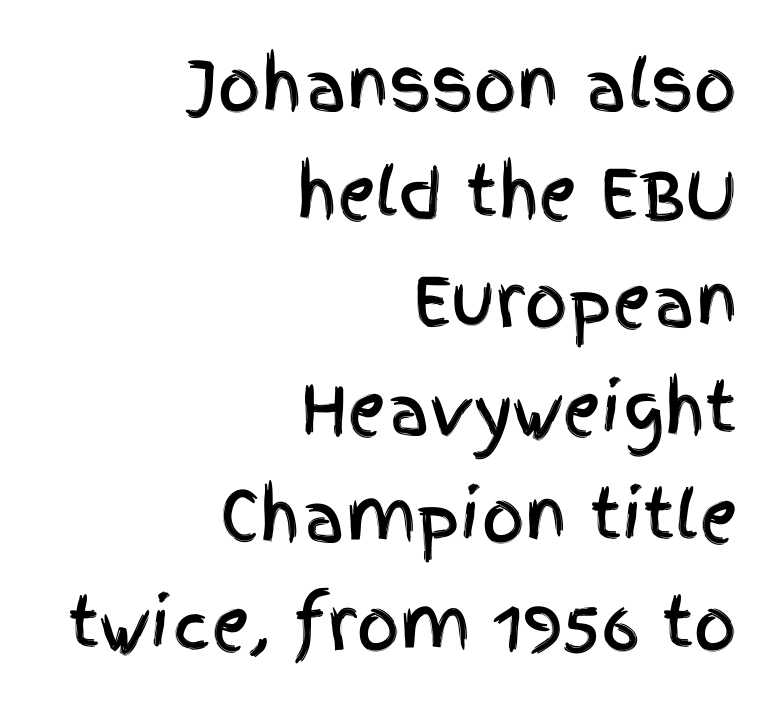
Q: Is the text italic (slanted)? A: No, it is upright.
Q: Is the typeface a serif or a sans-serif typeface? A: Sans-serif.
Q: Is the text underlined? A: No.
Q: How is the paragraph aligned? A: Right-aligned.
Q: Is the spacing between letters normal or unusually wide? A: Normal.
Q: Is the spacing between lines tight, normal or loose? A: Normal.
Q: Width (condensed, normal, or wide)? A: Condensed.
Q: x-height? A: Large.
Q: Monospaced? A: No.
